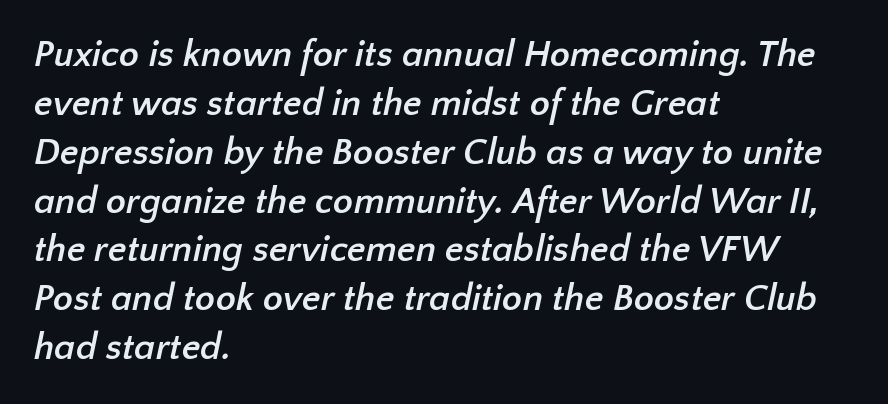
To sum up the face: it is a sans, with no serifs. The horizontal fit of the characters is conventional and even. Every letter is thick-stroked: bold, no question. Character widths vary here, with narrow letters taking less room than wide ones. The lines in this sample share a left origin and differ only in where they stop. The area under the type is left untouched.
